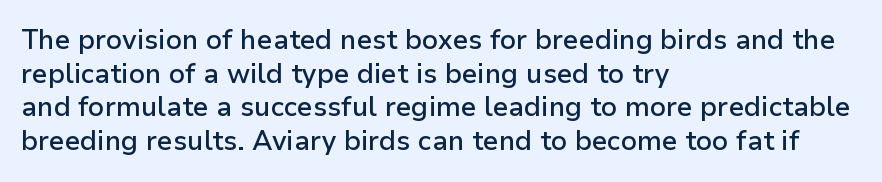
Does the copy run flush right? No — it runs flush left. The passage shown has conventional tracking throughout. Compared with an ordinary text face, these strokes are moderately heavier — a semibold. Unlike italic type, these characters show no tilt at all. No word sits above an underline.
